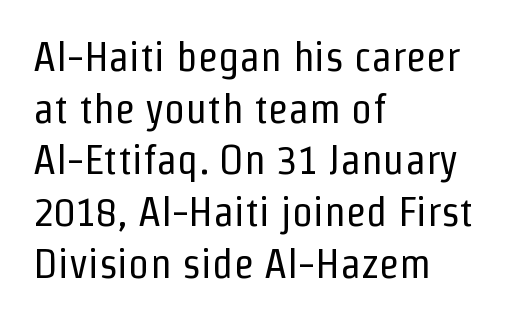
Q: Is the text bold? A: No.
Q: Is the text italic (slanted)? A: No, it is upright.
Q: Is the typeface a serif or a sans-serif typeface? A: Sans-serif.
Q: Is the text underlined? A: No.
Q: How is the paragraph aligned? A: Left-aligned.
Q: Is the spacing between letters normal or unusually wide? A: Normal.
Q: Width (condensed, normal, or wide)? A: Condensed.
Q: Stroke contrast? A: Low.
Q: x-height? A: Medium.
Q: Monospaced? A: No.
